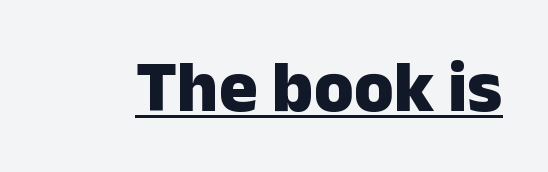
The image shows 72 px heavy sans-serif type, upright; set normal letter spacing, underlined; low stroke contrast and a medium x-height.
